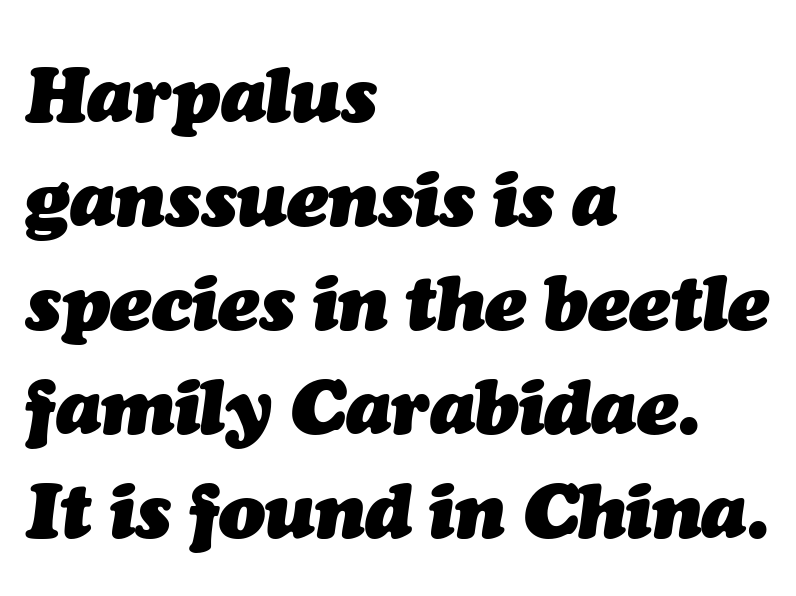
Tracking value appears to be zero — textbook default spacing. A typesetter would call this leading conventional body-copy spacing. The rendering uses a bold face; every stroke is thick and dark. If you drew a line through each stem, it would be angled.
